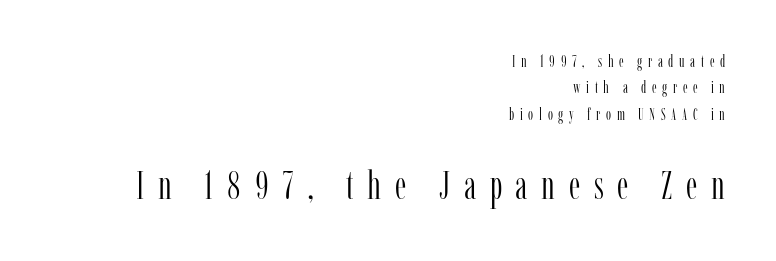
The image shows 39 px light, condensed serif type, upright; set right-aligned, normal line spacing (1.65x), unusually wide letter spacing (+0.35 em), not underlined; the second (bottom) block is 2.44x larger; low stroke contrast and a medium x-height.
